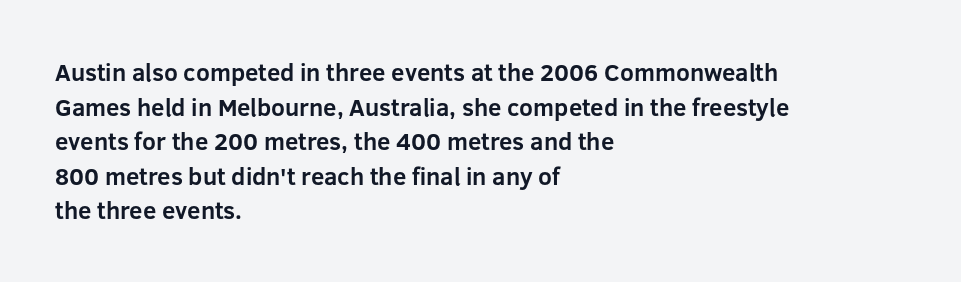
Rule under the text: the space is simply empty. Nothing unusual about the tracking: characters are spaced as the font intends. Leading: standard. This sample uses an upright cut, with every glyph sitting square on the baseline. Set as a true bold cut, around the 700 mark. Line beginnings align vertically; line endings do not.
